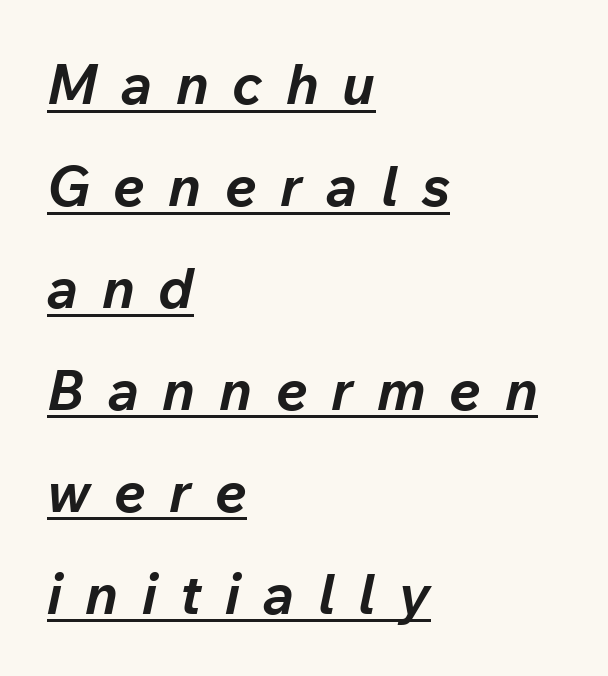
Q: Is the text bold? A: Yes.
Q: Is the text italic (slanted)? A: Yes, it leans right by about 12 degrees.
Q: Is the text underlined? A: Yes.
Q: How is the paragraph aligned? A: Left-aligned.
Q: Is the spacing between letters normal or unusually wide? A: Unusually wide.
Q: Width (condensed, normal, or wide)? A: Normal.
Q: Stroke contrast? A: Low.
Q: x-height? A: Medium.
Q: Monospaced? A: No.
